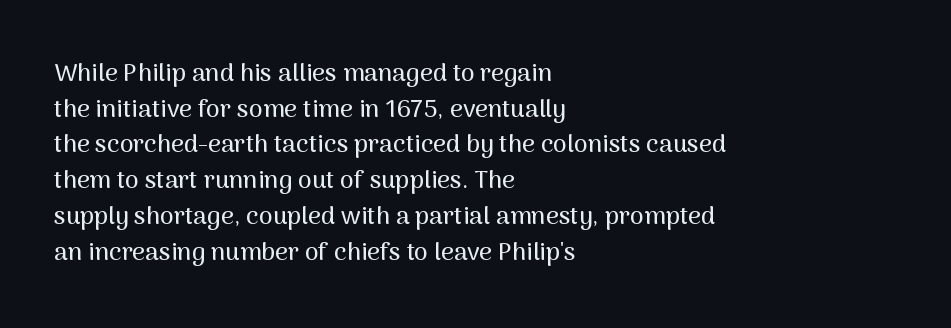
Glyph-to-glyph distance matches everyday printed text. The baseline area is clear. These lines are set flush left with a ragged right edge. Designer's note — italics off, roman on. The rendering uses a moderate line-height, typical for paragraphs.
